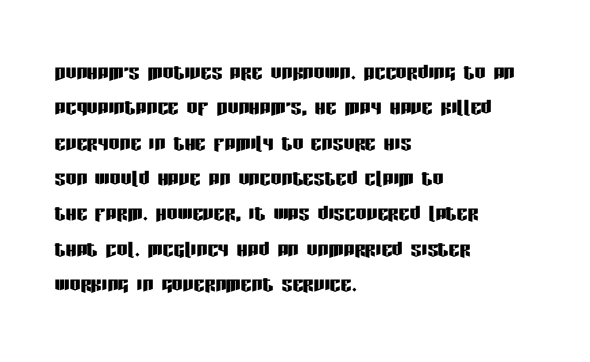
The image shows 27 px text type, upright; set left-aligned, normal line spacing (1.31x), normal letter spacing, not underlined.
